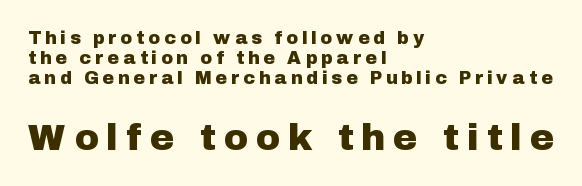
The image shows 37 px sans-serif type, upright; set left-aligned, tight line spacing (1.1x), unusually wide letter spacing (+0.27 em), not underlined; the second (bottom) block is 2.06x larger; low stroke contrast and a medium x-height.
